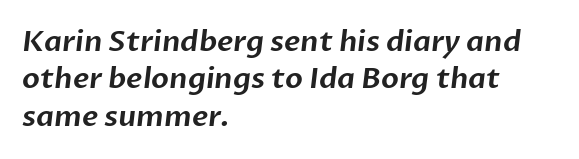
{"serif": "no", "width": "normal", "stroke_contrast": "low", "x_height": "medium", "monospaced": "no", "underline": "no", "align": "left", "line_spacing": "normal", "line_spacing_ratio": 1.29, "letter_spacing": "normal", "letter_spacing_em": 0.0, "glyph_px": 29}
